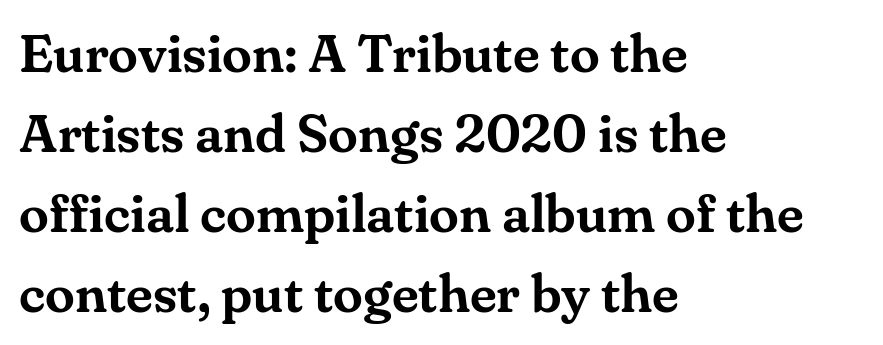
The image shows 54 px serif type, upright; set left-aligned, normal line spacing (1.48x), normal letter spacing, not underlined; medium stroke contrast and a small x-height.
